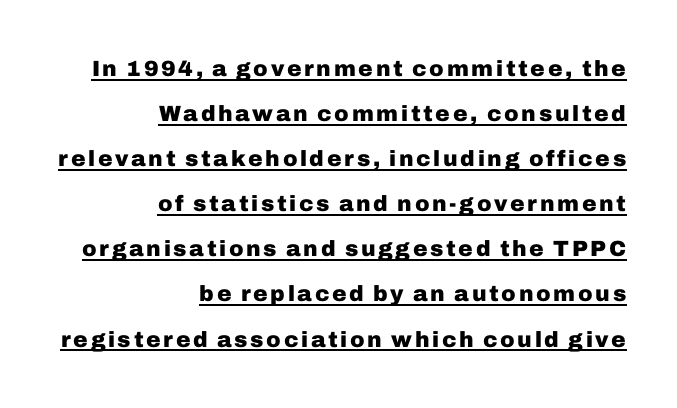
{"italic": "no", "bold": "yes", "underline": "yes", "align": "right", "line_spacing": "loose", "line_spacing_ratio": 2.05, "glyph_px": 22}
